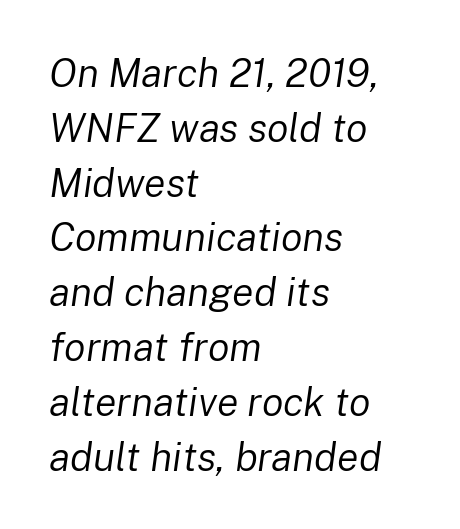
{"italic": "yes", "lean": "right", "slant_degrees": 8, "bold": "no", "weight": "regular", "width": "normal", "stroke_contrast": "low", "x_height": "medium", "monospaced": "no", "underline": "no", "align": "left", "line_spacing": "normal", "line_spacing_ratio": 1.37, "letter_spacing": "normal", "letter_spacing_em": 0.0, "glyph_px": 40}
